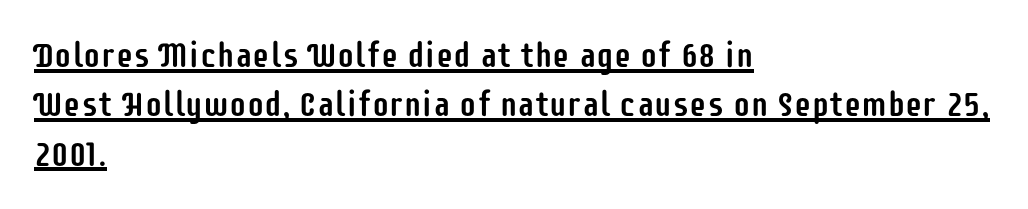
{"serif": "no", "italic": "no", "width": "condensed", "stroke_contrast": "low", "x_height": "large", "monospaced": "no", "underline": "yes", "align": "left", "line_spacing": "normal", "line_spacing_ratio": 1.41, "letter_spacing": "normal", "letter_spacing_em": 0.0, "glyph_px": 35}
